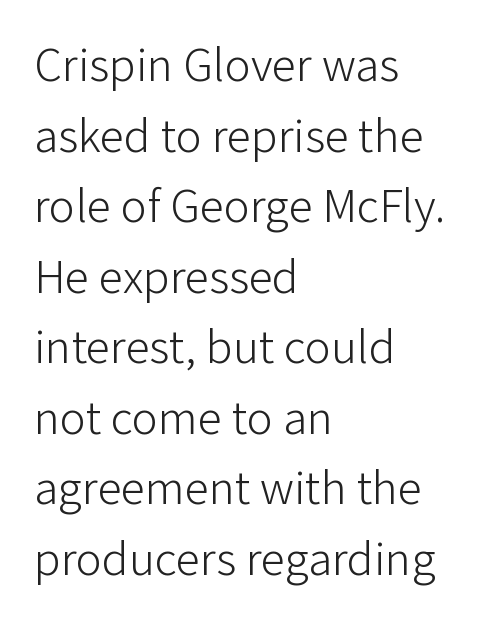
Q: Is the text bold? A: No.
Q: Is the text italic (slanted)? A: No, it is upright.
Q: Is the typeface a serif or a sans-serif typeface? A: Sans-serif.
Q: Is the text underlined? A: No.
Q: How is the paragraph aligned? A: Left-aligned.
Q: Is the spacing between letters normal or unusually wide? A: Normal.
Q: Is the spacing between lines tight, normal or loose? A: Normal.
Q: Width (condensed, normal, or wide)? A: Normal.
Q: Stroke contrast? A: Low.
Q: x-height? A: Medium.
Q: Monospaced? A: No.
